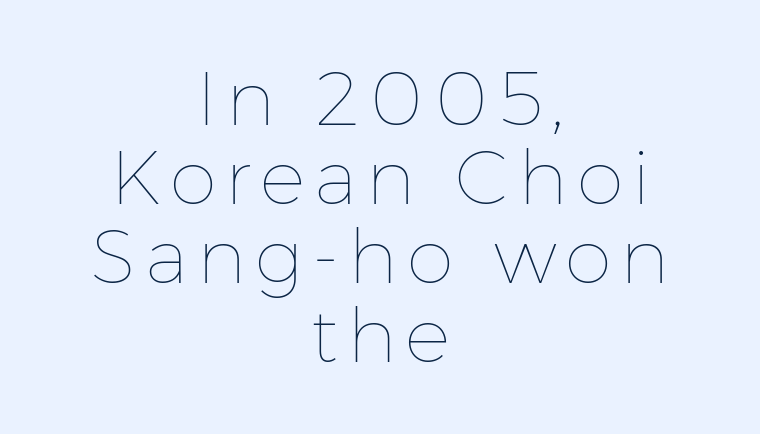
The image shows 76 px thin type, upright; set centered, tight line spacing (1.04x), not underlined; low stroke contrast and a medium x-height.
